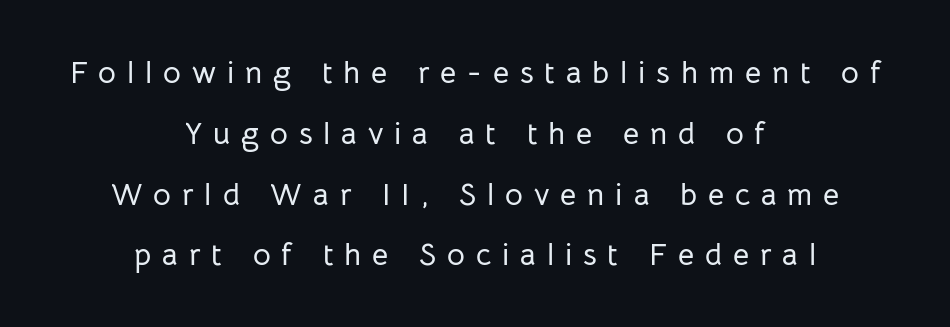
Q: Is the text italic (slanted)? A: No, it is upright.
Q: Is the typeface a serif or a sans-serif typeface? A: Sans-serif.
Q: Is the text underlined? A: No.
Q: How is the paragraph aligned? A: Centered.
Q: Is the spacing between letters normal or unusually wide? A: Unusually wide.
Q: Is the spacing between lines tight, normal or loose? A: Loose.
Q: Width (condensed, normal, or wide)? A: Normal.
Q: Stroke contrast? A: Low.
Q: x-height? A: Medium.
Q: Monospaced? A: No.
